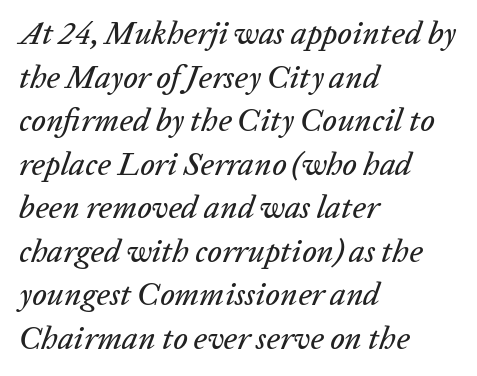
The image shows 32 px text type, italic (leaning right); set left-aligned, normal line spacing (1.36x), normal letter spacing, not underlined; low stroke contrast and a medium x-height.
